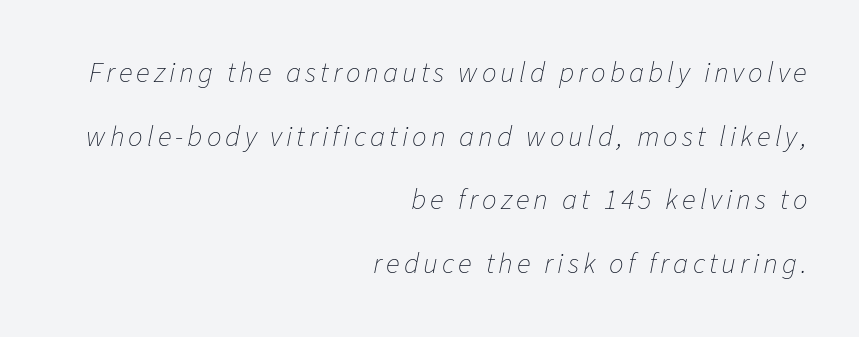
Q: Is the text bold? A: No.
Q: Is the text italic (slanted)? A: Yes, it leans right by about 11 degrees.
Q: Is the text underlined? A: No.
Q: How is the paragraph aligned? A: Right-aligned.
Q: Is the spacing between lines tight, normal or loose? A: Loose.
Q: Width (condensed, normal, or wide)? A: Normal.
Q: Stroke contrast? A: Low.
Q: x-height? A: Medium.
Q: Monospaced? A: No.
